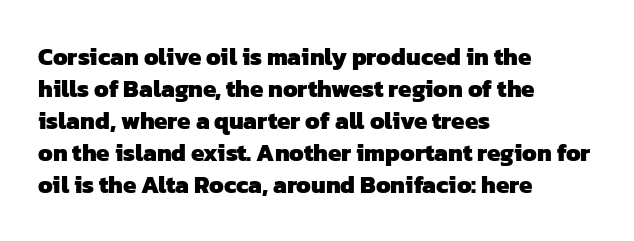
Weight: bold. In CSS terms this would be text-align: left. Plain, unruled lines of type. The passage shown has conventional tracking throughout. Is there much room between lines? A standard amount, neither cramped nor airy.
